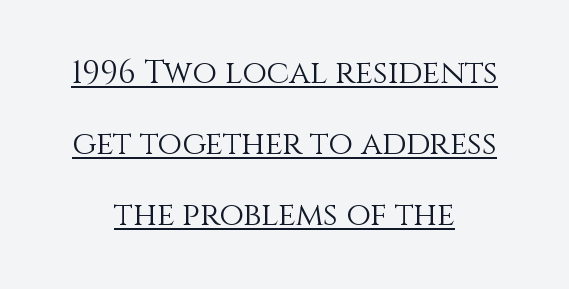
Unlike italic type, these characters show no tilt at all. The setting favours the middle, as headings and verse often do. Weight: regular or lighter. Proportional: the letters do not fall into vertical columns. Has an underline been added? It has. The face used here is rendered with its standard letterfit.
